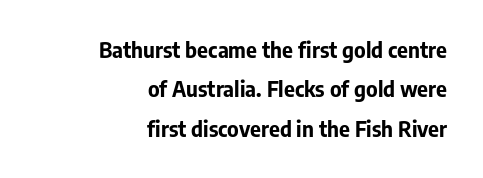
Letter spacing: default. Descender tails drop into unmarked territory. The font is running at its bold setting. The type sits square on the baseline with zero lean.
